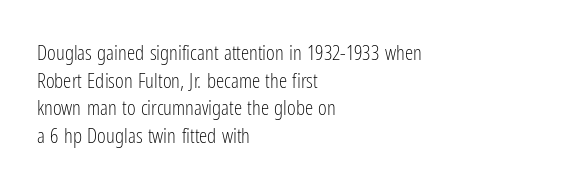
Q: Is the text bold? A: No.
Q: Is the text italic (slanted)? A: No, it is upright.
Q: Is the text underlined? A: No.
Q: How is the paragraph aligned? A: Left-aligned.
Q: Is the spacing between letters normal or unusually wide? A: Normal.
Q: Is the spacing between lines tight, normal or loose? A: Normal.
